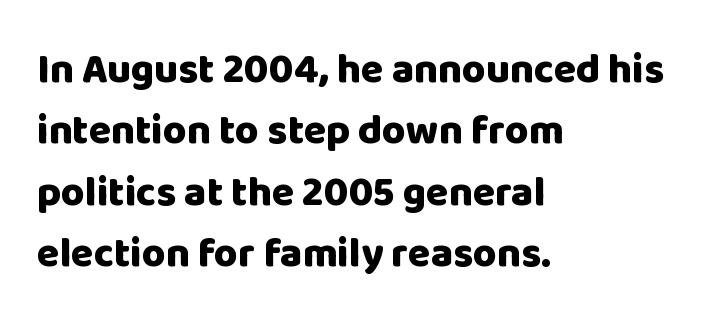
{"serif": "no", "italic": "no", "bold": "yes", "weight": "heavy", "width": "normal", "stroke_contrast": "low", "x_height": "large", "monospaced": "no", "underline": "no", "align": "left", "line_spacing": "normal", "line_spacing_ratio": 1.5, "letter_spacing": "normal", "letter_spacing_em": 0.0, "glyph_px": 41}
